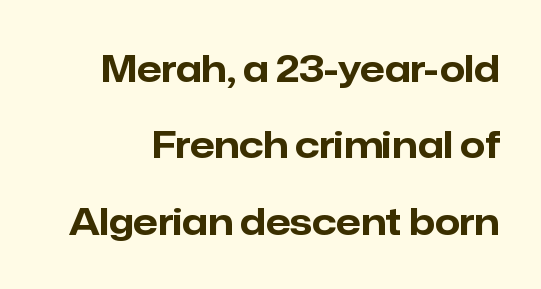
Q: Is the text bold? A: Yes.
Q: Is the text italic (slanted)? A: No, it is upright.
Q: Is the typeface a serif or a sans-serif typeface? A: Sans-serif.
Q: Is the text underlined? A: No.
Q: Is the spacing between letters normal or unusually wide? A: Normal.
Q: Is the spacing between lines tight, normal or loose? A: Loose.
Q: Width (condensed, normal, or wide)? A: Normal.
Q: Stroke contrast? A: Low.
Q: x-height? A: Medium.
Q: Monospaced? A: No.
